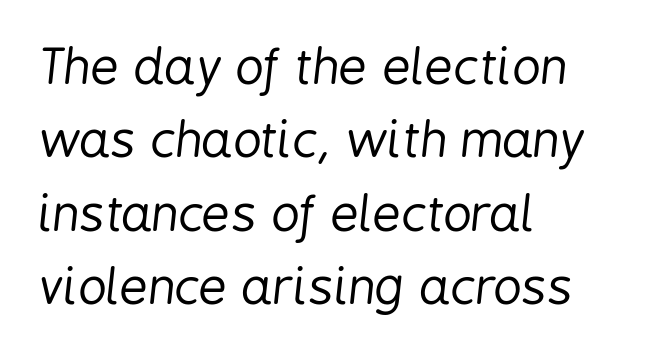
What's the leading like? Ordinary, nothing unusual. Characters are canted at an angle relative to the baseline's perpendicular. Default kerning and tracking; the words read as compact shapes. Do the characters align in a grid? No, the font is proportional. The typesetting does not lean heavy: it is not bold.
